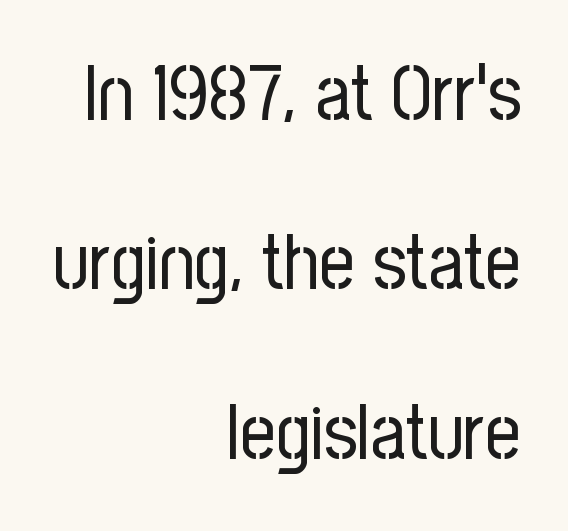
Q: Is the text bold? A: No.
Q: Is the text italic (slanted)? A: No, it is upright.
Q: Is the typeface a serif or a sans-serif typeface? A: Sans-serif.
Q: Is the text underlined? A: No.
Q: How is the paragraph aligned? A: Right-aligned.
Q: Is the spacing between letters normal or unusually wide? A: Normal.
Q: Is the spacing between lines tight, normal or loose? A: Loose.
Q: Width (condensed, normal, or wide)? A: Condensed.
Q: Stroke contrast? A: Low.
Q: x-height? A: Medium.
Q: Monospaced? A: No.
